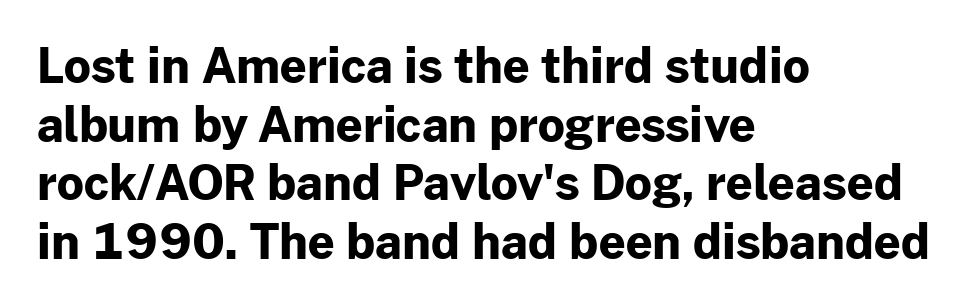
The image shows 47 px bold sans-serif type, upright; set left-aligned, normal line spacing (1.25x), normal letter spacing, not underlined; low stroke contrast and a medium x-height.
